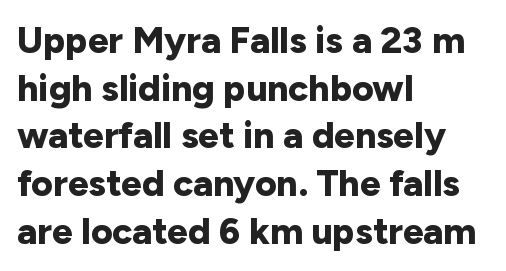
The type sits square on the baseline with zero lean. Is the type bold? Yes — the strokes are clearly thick and heavy. The rows are spaced the way most documents space them. Nope, no serifs anywhere on these letters.
